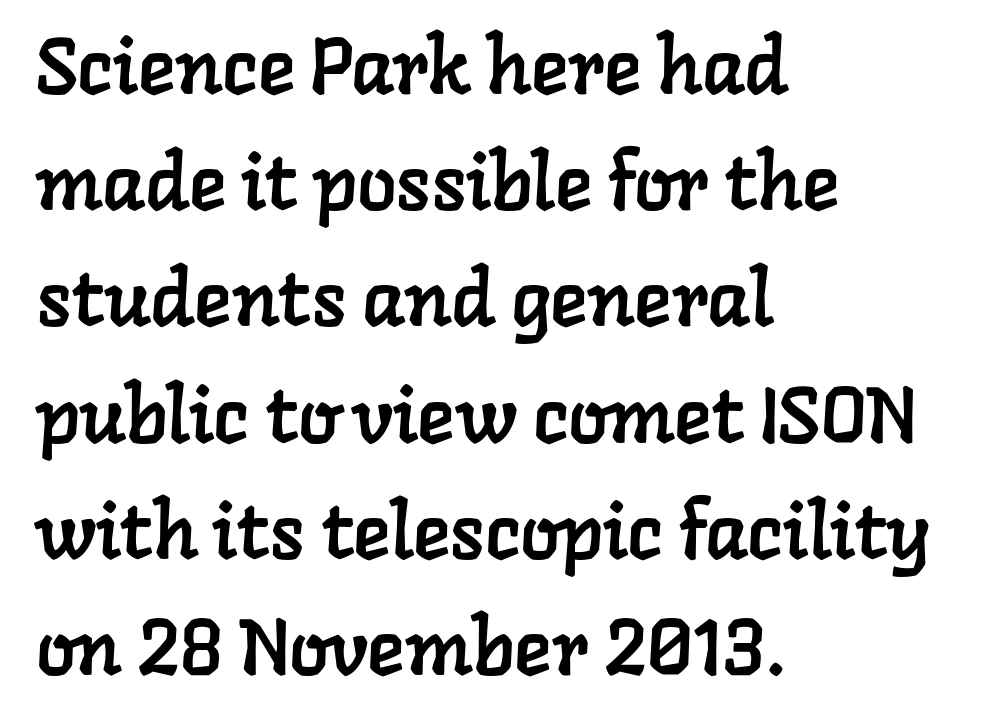
The image shows 78 px serif type; set left-aligned, normal line spacing (1.49x), normal letter spacing, not underlined; low stroke contrast and a medium x-height.
